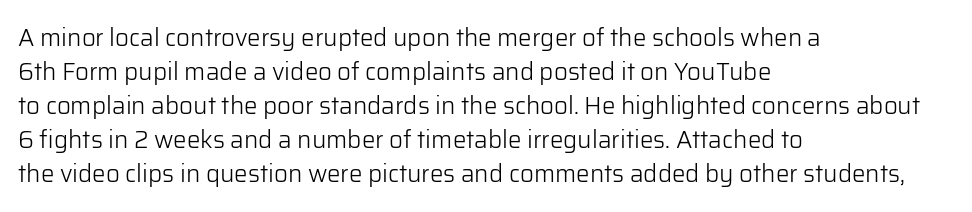
Just letters on the line, the space beneath them empty. The lines sit at an ordinary, default distance from one another. Reading down the block, your eye returns to a fixed left position each line. Think standard paragraph weight, or any step lighter than that.
